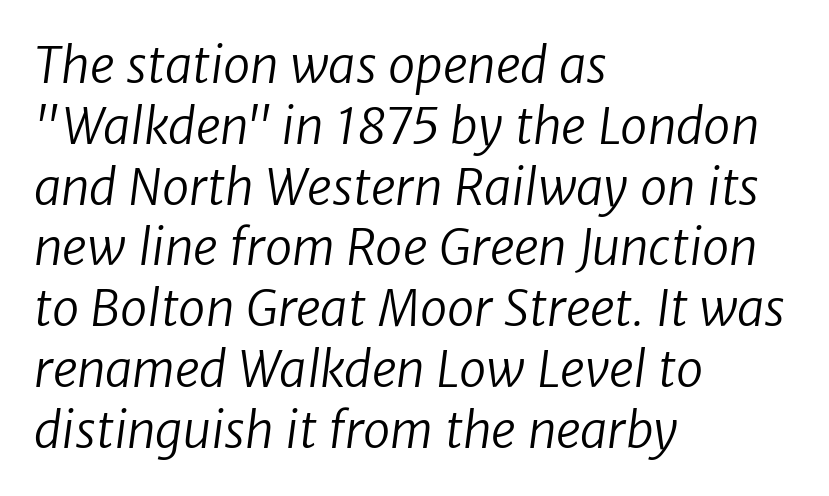
The image shows 49 px regular-weight sans-serif type; set left-aligned, line spacing 1.24x, normal letter spacing, not underlined; low stroke contrast and a medium x-height.
